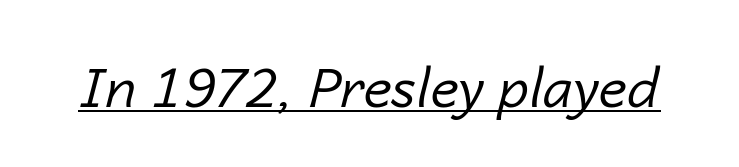
{"italic": "yes", "lean": "right", "slant_degrees": 14, "bold": "no", "weight": "regular", "width": "normal", "stroke_contrast": "low", "x_height": "medium", "monospaced": "no", "underline": "yes", "letter_spacing": "normal", "letter_spacing_em": 0.0, "glyph_px": 55}
